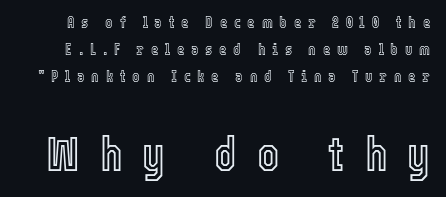
Just letters on the line, the space beneath them empty. This sample has the flowing, uneven cadence of proportional lettering. Look at the glyph heights: the lower group is clearly the bigger setting. Rows of type keep a routine distance in the vertical direction.
